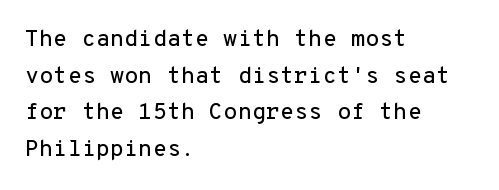
The image shows 23 px text type, upright; set left-aligned, normal line spacing (1.59x), normal letter spacing, not underlined.
